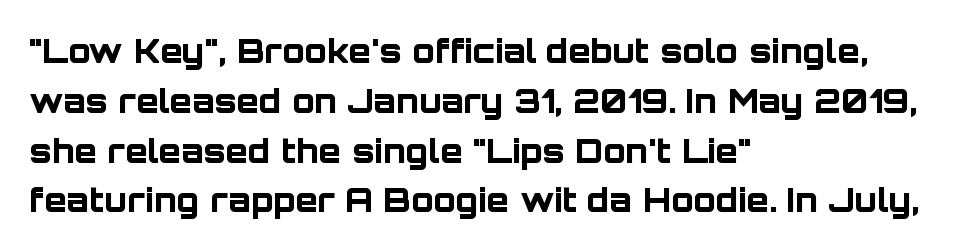
The image shows 33 px bold sans-serif type, upright; set left-aligned, normal line spacing (1.51x), normal letter spacing, not underlined; low stroke contrast and a large x-height.
